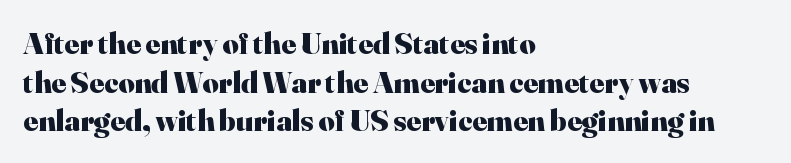
In terms of posture, this sample is upright. The gaps between neighbouring characters are ordinary and unremarkable. Line spacing here is normal. Every row of glyphs begins at an identical x-position on the left. Old-style or modern, the face here clearly has serifs. Glance below the letters and you will spot only blank space.
